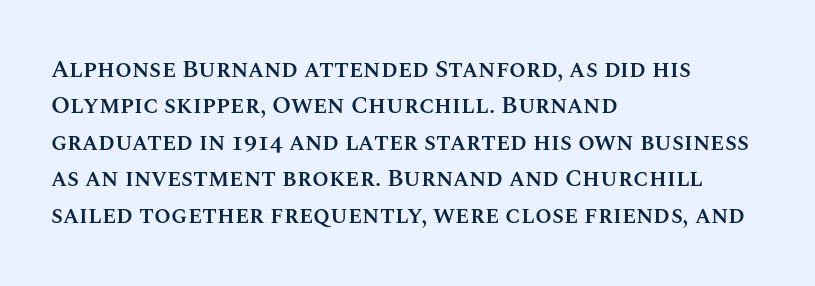
{"italic": "no", "bold": "semi", "underline": "no", "align": "left", "line_spacing": "normal", "line_spacing_ratio": 1.52, "letter_spacing": "normal", "letter_spacing_em": 0.0, "glyph_px": 24}
